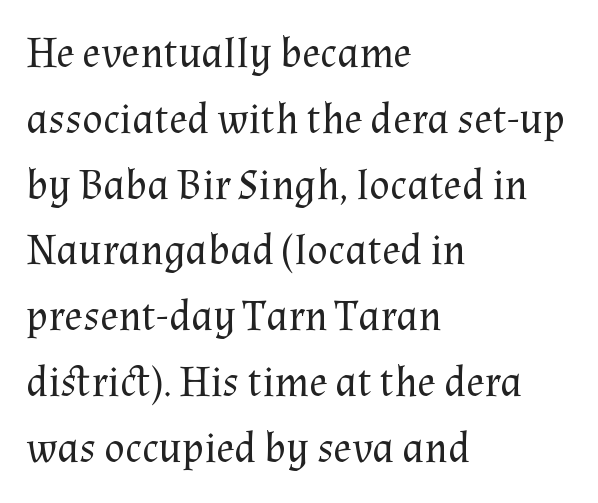
The image shows 43 px regular-weight type, upright; set left-aligned, normal line spacing (1.53x), normal letter spacing, not underlined; medium stroke contrast and a medium x-height.
